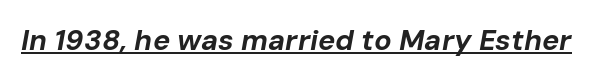
Characters are canted at an angle relative to the baseline's perpendicular. Letter spacing: default. Heft: maximum for text — a bold. Spacing verdict: proportional, widths tailored to each character.
